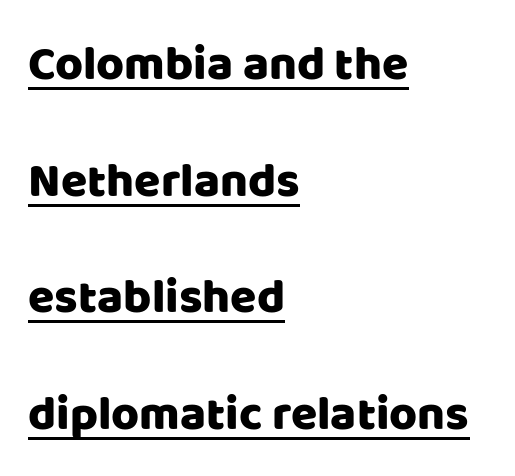
Q: Is the text italic (slanted)? A: No, it is upright.
Q: Is the typeface a serif or a sans-serif typeface? A: Sans-serif.
Q: Is the text underlined? A: Yes.
Q: How is the paragraph aligned? A: Left-aligned.
Q: Is the spacing between letters normal or unusually wide? A: Normal.
Q: Is the spacing between lines tight, normal or loose? A: Loose.
Q: Width (condensed, normal, or wide)? A: Normal.
Q: Stroke contrast? A: Low.
Q: x-height? A: Large.
Q: Monospaced? A: No.
